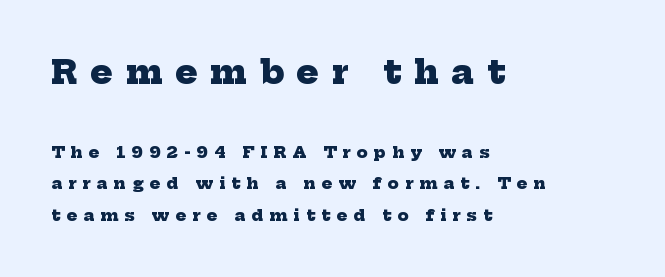
Serif or sans? Serif — the stroke terminals have little feet. Proportional: the letters do not fall into vertical columns. This sample uses expanded letter spacing, leaving extra air between glyphs. Where is the straight margin? On the left.
